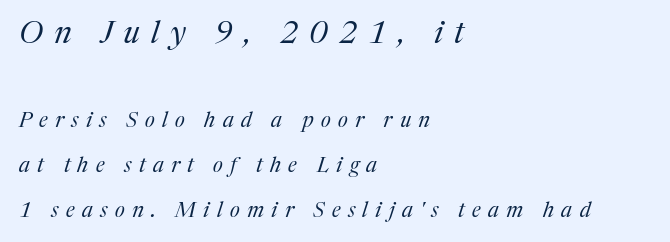
Q: Is the text bold? A: No.
Q: Is the text italic (slanted)? A: Yes, it leans right by about 17 degrees.
Q: Is the typeface a serif or a sans-serif typeface? A: Serif.
Q: Is the text underlined? A: No.
Q: How is the paragraph aligned? A: Left-aligned.
Q: Is the spacing between letters normal or unusually wide? A: Unusually wide.
Q: Is the spacing between lines tight, normal or loose? A: Loose.
Q: Which block of text is set in a larger size, the first (top) or the second (bottom)? A: The first (top) one.
Q: Width (condensed, normal, or wide)? A: Normal.
Q: Stroke contrast? A: Medium.
Q: x-height? A: Medium.
Q: Monospaced? A: No.
